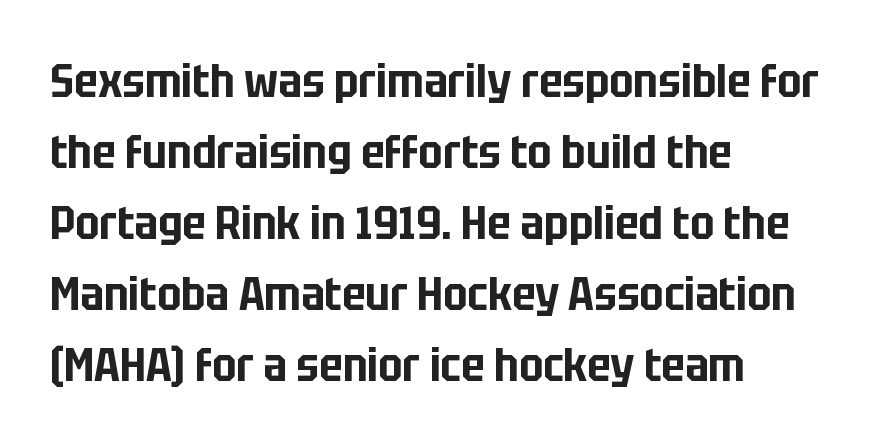
Q: Is the text italic (slanted)? A: No, it is upright.
Q: Is the typeface a serif or a sans-serif typeface? A: Sans-serif.
Q: Is the text underlined? A: No.
Q: How is the paragraph aligned? A: Left-aligned.
Q: Is the spacing between letters normal or unusually wide? A: Normal.
Q: Is the spacing between lines tight, normal or loose? A: Normal.
Q: Width (condensed, normal, or wide)? A: Condensed.
Q: Stroke contrast? A: Low.
Q: x-height? A: Large.
Q: Monospaced? A: No.
